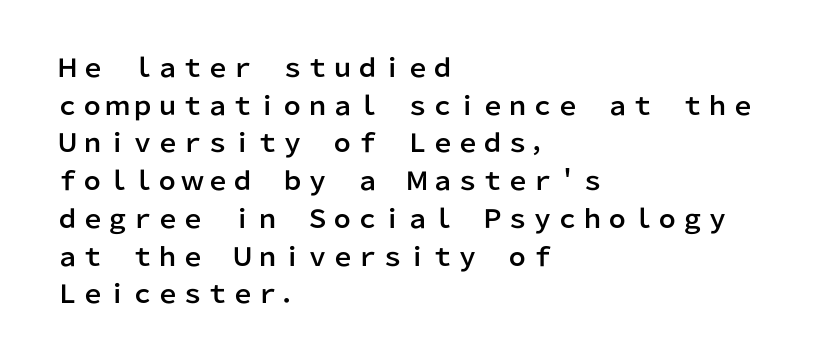
Descender tails drop into unmarked territory. If you drew a ruler down the left edge, every line would touch it. Nope, not italic — everything's standing straight. Successive baselines arrive at the customary interval. Tracking value appears to be zero — textbook default spacing.
